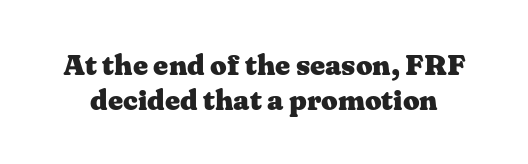
{"serif": "yes", "italic": "no", "bold": "yes", "weight": "heavy", "width": "wide", "stroke_contrast": "medium", "x_height": "medium", "monospaced": "no", "underline": "no", "line_spacing_ratio": 1.19, "letter_spacing": "normal", "letter_spacing_em": 0.0, "glyph_px": 29}
